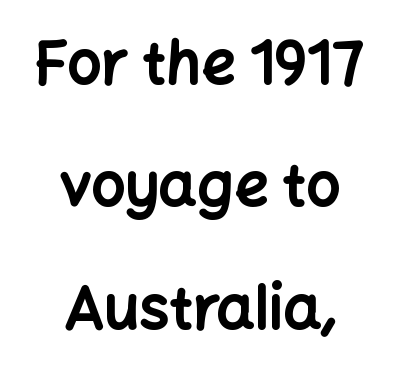
The image shows 60 px bold sans-serif type, upright; set centered, loose line spacing (2.04x), normal letter spacing, not underlined; low stroke contrast and a medium x-height.
